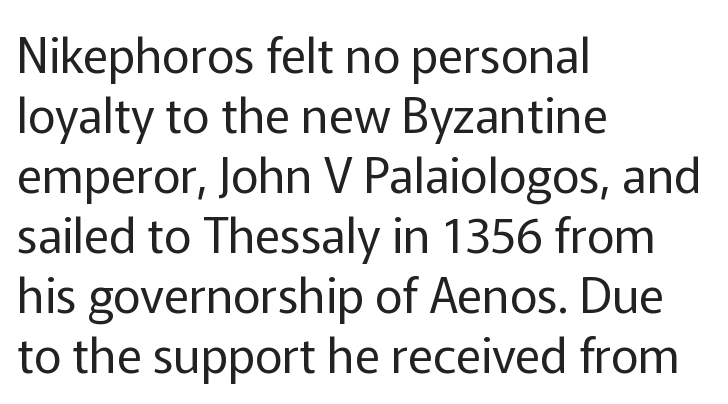
{"serif": "no", "italic": "no", "bold": "no", "weight": "regular", "width": "normal", "stroke_contrast": "low", "x_height": "medium", "monospaced": "no", "underline": "no", "align": "left", "line_spacing": "normal", "line_spacing_ratio": 1.25, "letter_spacing": "normal", "letter_spacing_em": 0.0, "glyph_px": 48}
